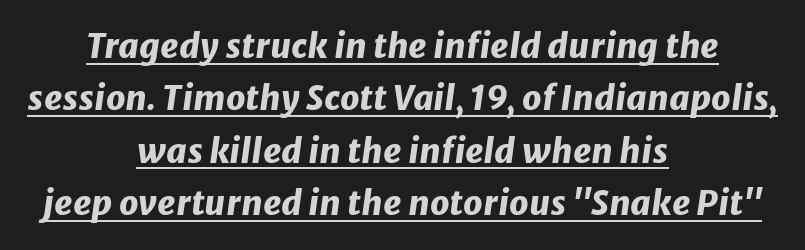
Q: Is the text bold? A: Yes.
Q: Is the text italic (slanted)? A: Yes, it leans right by about 8 degrees.
Q: Is the text underlined? A: Yes.
Q: How is the paragraph aligned? A: Centered.
Q: Is the spacing between letters normal or unusually wide? A: Normal.
Q: Is the spacing between lines tight, normal or loose? A: Normal.
Q: Width (condensed, normal, or wide)? A: Normal.
Q: Stroke contrast? A: Low.
Q: x-height? A: Medium.
Q: Monospaced? A: No.
